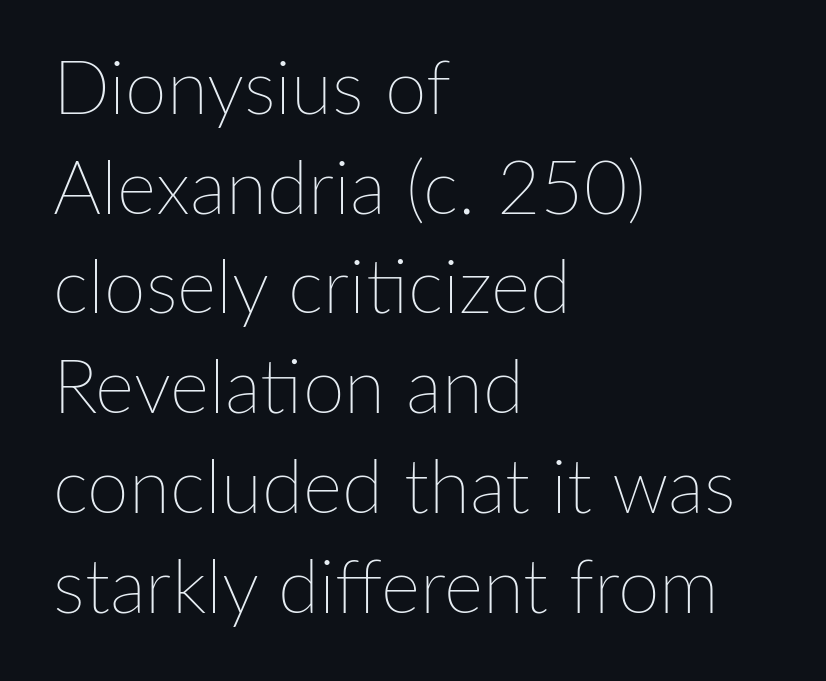
Q: Is the text bold? A: No.
Q: Is the text italic (slanted)? A: No, it is upright.
Q: Is the text underlined? A: No.
Q: How is the paragraph aligned? A: Left-aligned.
Q: Is the spacing between letters normal or unusually wide? A: Normal.
Q: Is the spacing between lines tight, normal or loose? A: Normal.
Q: Width (condensed, normal, or wide)? A: Normal.
Q: Stroke contrast? A: Low.
Q: x-height? A: Medium.
Q: Monospaced? A: No.
